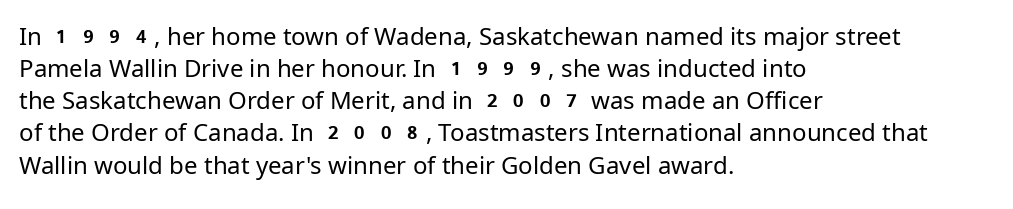
Q: Is the text bold? A: No.
Q: Is the text italic (slanted)? A: No, it is upright.
Q: Is the text underlined? A: No.
Q: How is the paragraph aligned? A: Left-aligned.
Q: Is the spacing between letters normal or unusually wide? A: Normal.
Q: Is the spacing between lines tight, normal or loose? A: Normal.
